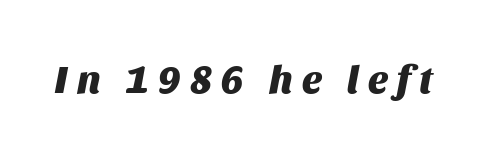
Q: Is the text bold? A: Yes.
Q: Is the text italic (slanted)? A: Yes, it leans right by about 11 degrees.
Q: Is the text underlined? A: No.
Q: Is the spacing between letters normal or unusually wide? A: Unusually wide.
Q: Width (condensed, normal, or wide)? A: Normal.
Q: Stroke contrast? A: Medium.
Q: x-height? A: Large.
Q: Monospaced? A: No.
